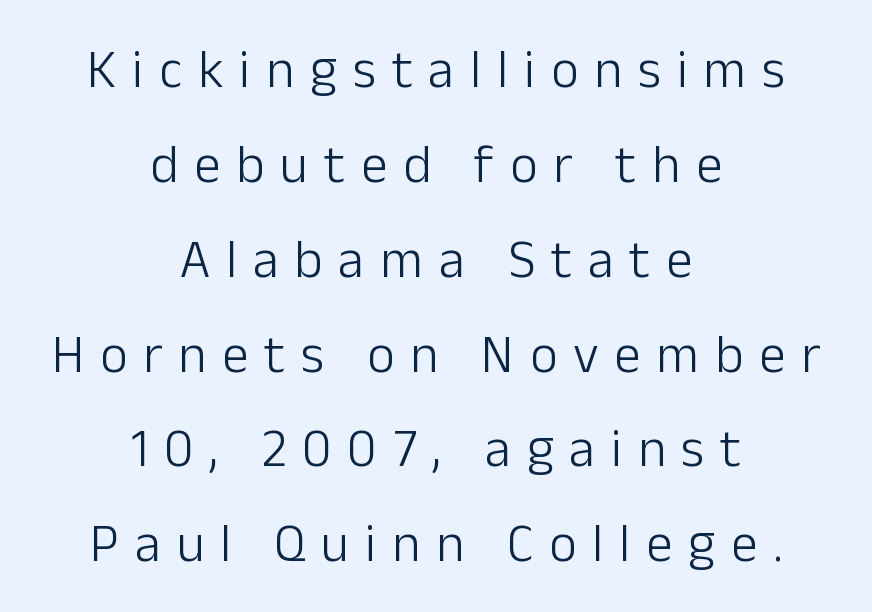
Stems and bowls with no extra thickness — not bold. A bare baseline throughout the passage. The rendering uses natural spacing where letterforms have individual widths. Each line is balanced around a shared central axis.
